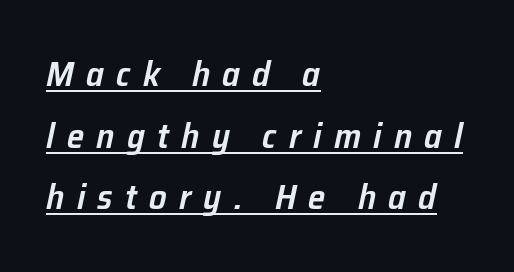
{"italic": "yes", "lean": "right", "slant_degrees": 12, "bold": "semi", "weight": "semibold", "width": "normal", "stroke_contrast": "low", "x_height": "medium", "monospaced": "no", "underline": "yes", "align": "left", "line_spacing_ratio": 1.76, "letter_spacing": "wide", "letter_spacing_em": 0.35, "glyph_px": 35}
